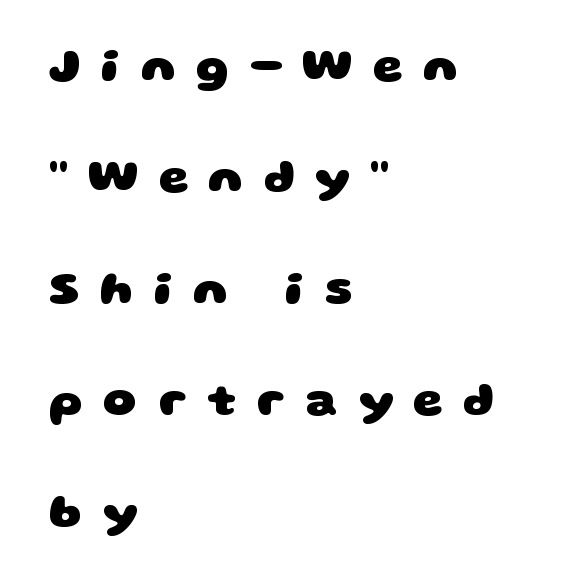
{"serif": "no", "bold": "yes", "weight": "heavy", "width": "wide", "stroke_contrast": "low", "x_height": "large", "monospaced": "no", "underline": "no", "align": "left", "line_spacing": "loose", "line_spacing_ratio": 2.37, "letter_spacing": "wide", "letter_spacing_em": 0.44, "glyph_px": 47}
